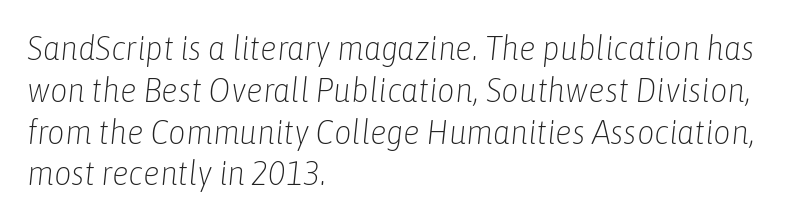
A student would call this left alignment; a typographer would say flush left, rag right. The letters look calm and open, with moderate or lighter stems. The area under the type is left untouched. The line texture is even and compact thanks to regular tracking. Every character sits at an angle, as italics do. Is this a fixed-width face? No — the glyphs have proportional, varying widths.
